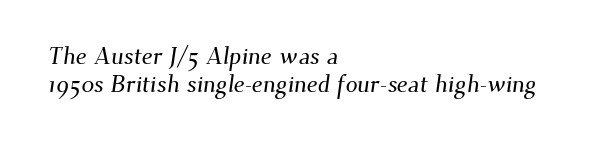
The image shows 24 px text type; set left-aligned, line spacing 1.16x, normal letter spacing, not underlined.
